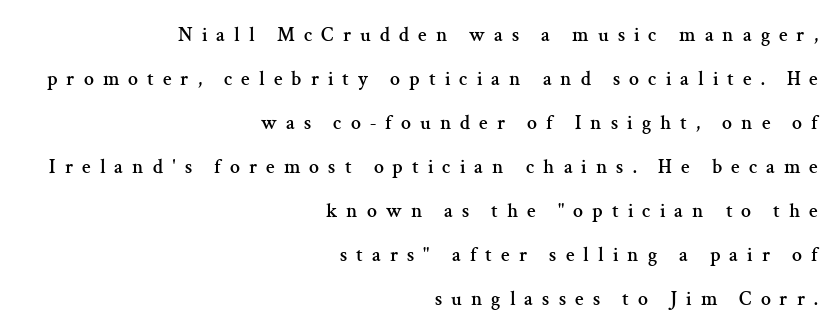
Q: Is the text italic (slanted)? A: No, it is upright.
Q: Is the text underlined? A: No.
Q: How is the paragraph aligned? A: Right-aligned.
Q: Is the spacing between letters normal or unusually wide? A: Unusually wide.
Q: Is the spacing between lines tight, normal or loose? A: Loose.
